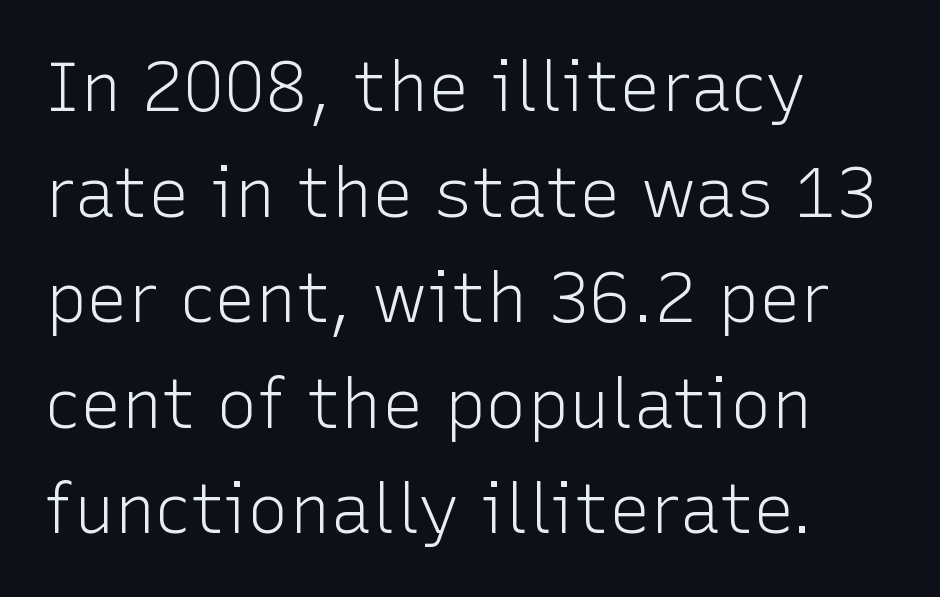
The image shows 69 px light sans-serif type, upright; set left-aligned, normal line spacing (1.53x), normal letter spacing, not underlined; low stroke contrast and a medium x-height.
